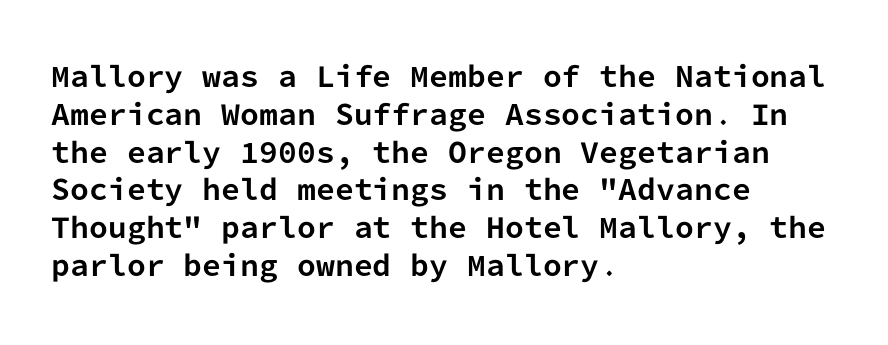
The image shows 27 px bold type, upright; set left-aligned, normal line spacing (1.4x), normal letter spacing, not underlined.
